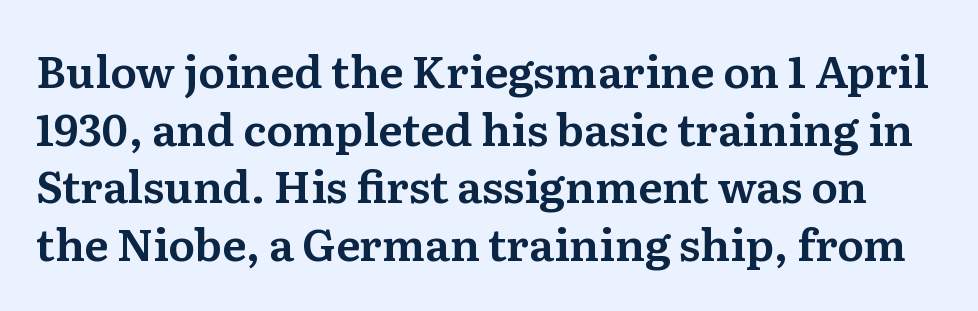
{"serif": "yes", "italic": "no", "width": "normal", "stroke_contrast": "medium", "x_height": "medium", "monospaced": "no", "underline": "no", "line_spacing": "normal", "line_spacing_ratio": 1.31, "letter_spacing": "normal", "letter_spacing_em": 0.0, "glyph_px": 44}
